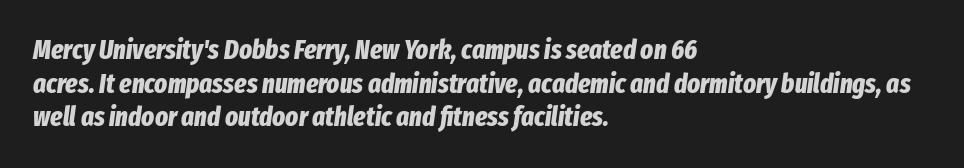
Q: Is the text bold? A: Yes.
Q: Is the text italic (slanted)? A: Yes, it leans right by about 8 degrees.
Q: Is the text underlined? A: No.
Q: How is the paragraph aligned? A: Left-aligned.
Q: Is the spacing between letters normal or unusually wide? A: Normal.
Q: Is the spacing between lines tight, normal or loose? A: Normal.
